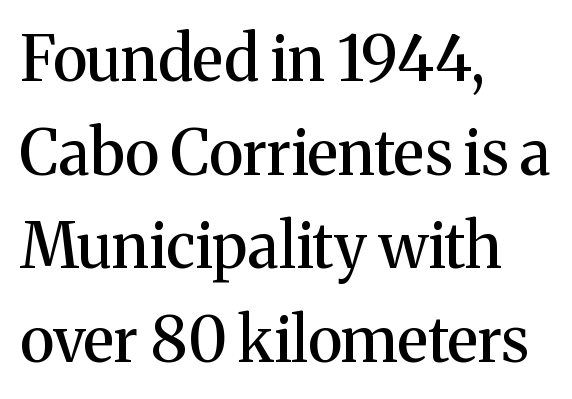
Inter-character spacing is left at the font's built-in metrics. The passage shown is typed in a proportional face where columns would drift. The letters stand straight up with perfectly vertical stems. Serifs: yes, visible at the terminals of the letterforms. The strip under each line holds only bare page.
